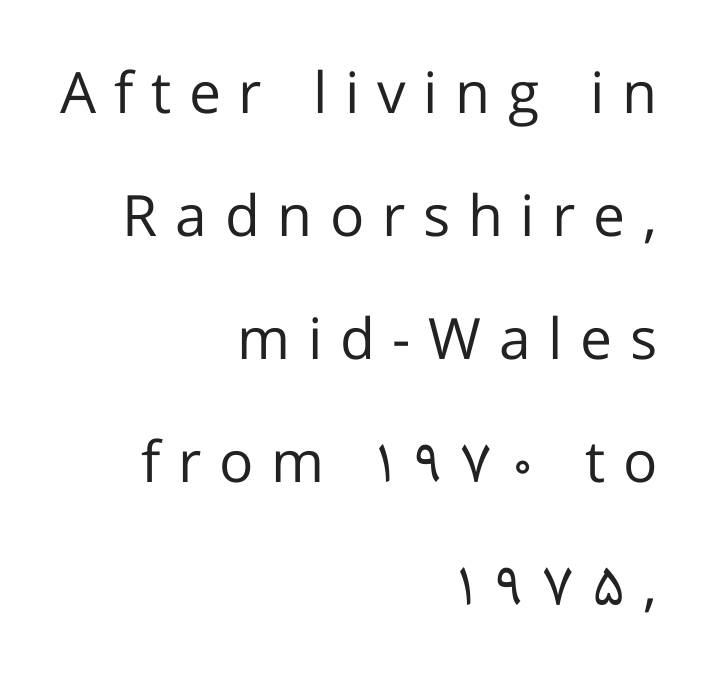
{"serif": "no", "italic": "no", "bold": "no", "weight": "regular", "width": "normal", "stroke_contrast": "low", "x_height": "medium", "monospaced": "no", "underline": "no", "align": "right", "line_spacing": "loose", "line_spacing_ratio": 2.16, "letter_spacing": "wide", "letter_spacing_em": 0.31, "glyph_px": 57}
